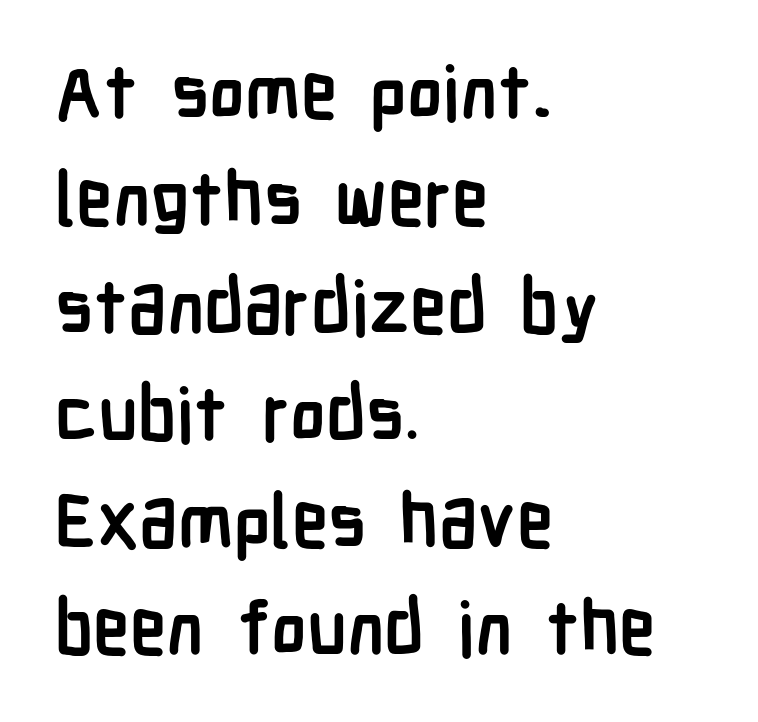
Normally led — the rows are evenly, conventionally spaced. Here the designer chose a conventional face with non-uniform glyph widths. Line beginnings align vertically; line endings do not. Typographically, this falls in the sans-serif category.
